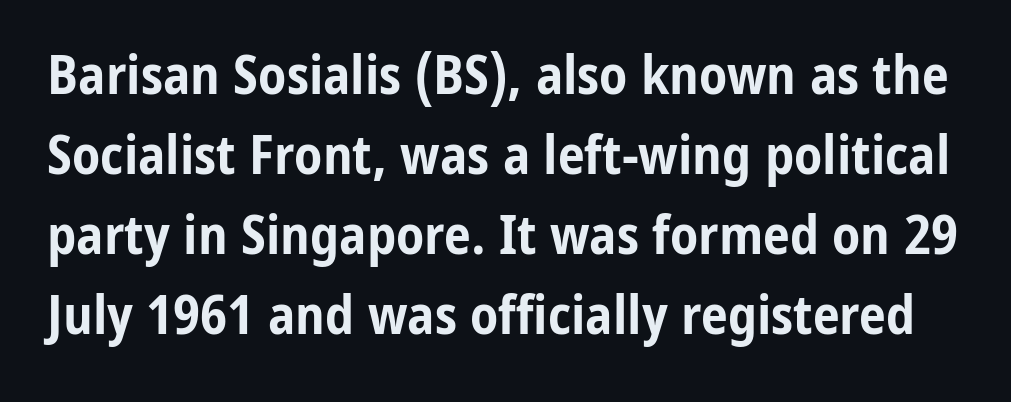
{"serif": "no", "italic": "no", "bold": "yes", "weight": "bold", "width": "condensed", "stroke_contrast": "low", "x_height": "medium", "monospaced": "no", "underline": "no", "line_spacing": "normal", "line_spacing_ratio": 1.48, "letter_spacing": "normal", "letter_spacing_em": 0.0, "glyph_px": 54}
